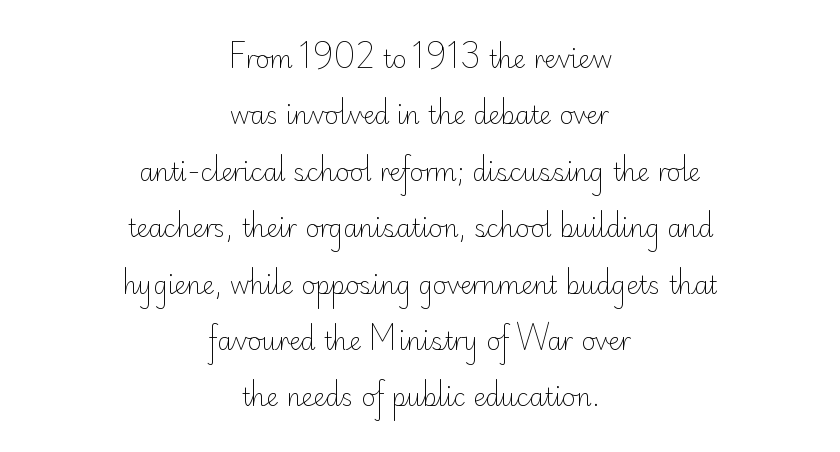
Weight: not bold — regular or lighter. Does the leading feel generous? Absolutely, it's lavish. Look at the tracking — it's just the regular setting, nothing added. A student would call this center alignment; a typographer would say set centered. The axis of the letterforms is exactly vertical. Descenders are the only things crossing below the line.
